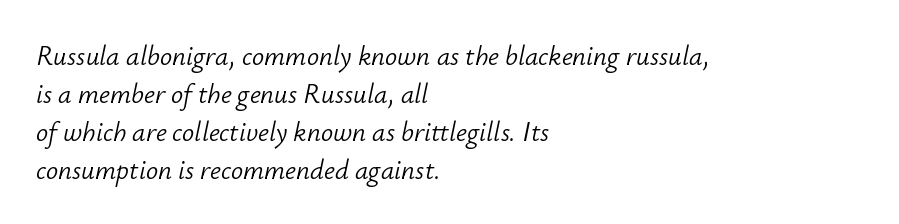
What stands out about the letter spacing? Nothing — it is the standard amount. The ragged edge is on the right, which tells us the setting is flush left. Summary of vertical rhythm: regular, with standard interline spacing. The strokes carry an ordinary text weight at most.
